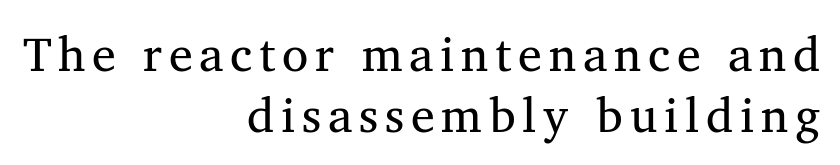
Underline: absent. You could not count columns in this text — the font is proportionally spaced. A flush-right, rag-left setting is used for this passage. The space between consecutive lines is moderate. Font category for this specimen: serif.
